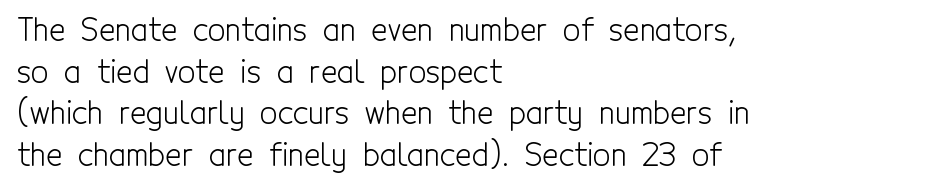
Think of a printed novel: that variable character pitch is what you see here. Rendered with straight, roman letterforms. This sample is left-justified, so line endings fall wherever the words run out. Letters rest on an invisible, unmarked baseline.
